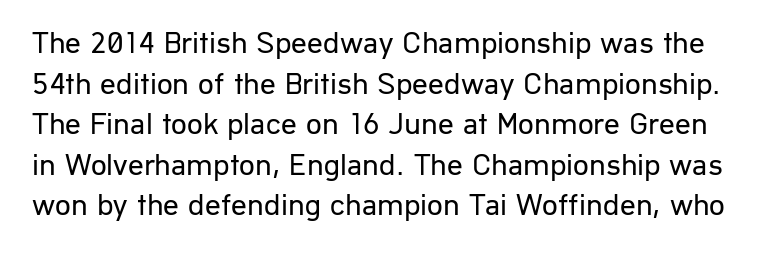
{"serif": "no", "italic": "no", "bold": "no", "weight": "regular", "width": "normal", "stroke_contrast": "low", "x_height": "medium", "monospaced": "no", "underline": "no", "line_spacing": "normal", "line_spacing_ratio": 1.31, "letter_spacing": "normal", "letter_spacing_em": 0.0, "glyph_px": 31}
